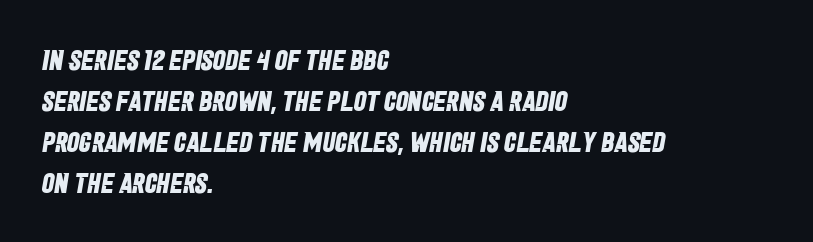
Q: Is the text bold? A: Yes.
Q: Is the typeface a serif or a sans-serif typeface? A: Sans-serif.
Q: Is the text underlined? A: No.
Q: How is the paragraph aligned? A: Left-aligned.
Q: Is the spacing between letters normal or unusually wide? A: Normal.
Q: Is the spacing between lines tight, normal or loose? A: Normal.
Q: Width (condensed, normal, or wide)? A: Condensed.
Q: Stroke contrast? A: Low.
Q: x-height? A: Large.
Q: Monospaced? A: No.
